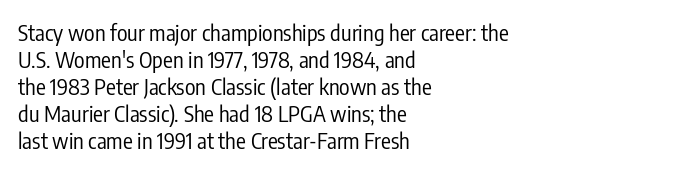
{"italic": "no", "bold": "no", "underline": "no", "align": "left", "line_spacing_ratio": 1.23, "letter_spacing": "normal", "letter_spacing_em": 0.0, "glyph_px": 22}
